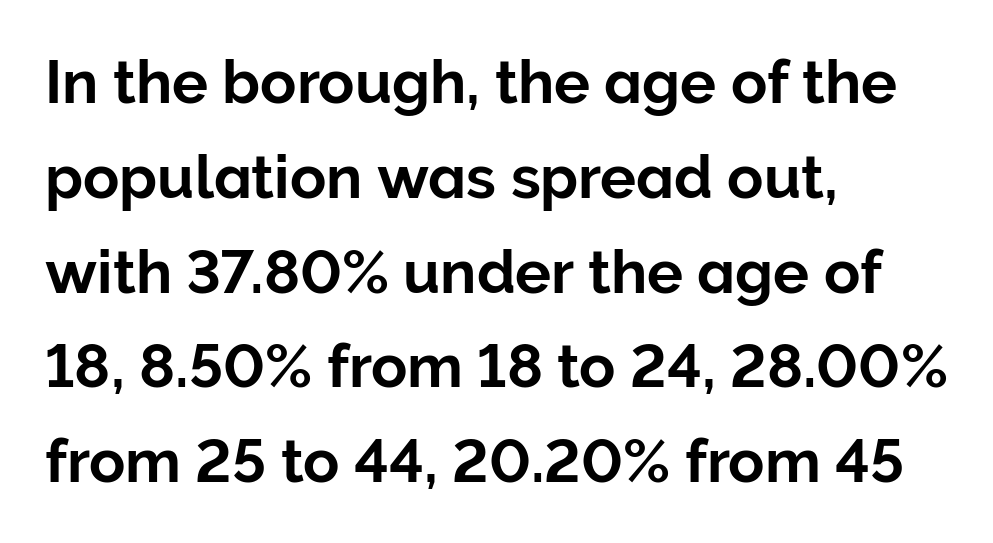
The image shows 60 px sans-serif type, upright; set left-aligned, normal line spacing (1.58x), normal letter spacing, not underlined; low stroke contrast and a medium x-height.
